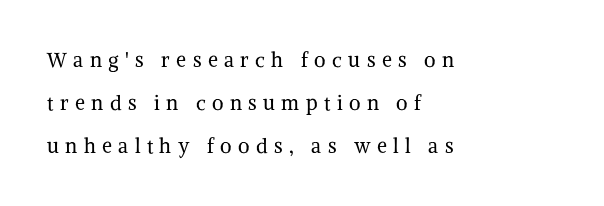
The image shows 20 px text type, upright; set left-aligned, loose line spacing (2.14x), unusually wide letter spacing (+0.32 em), not underlined.
